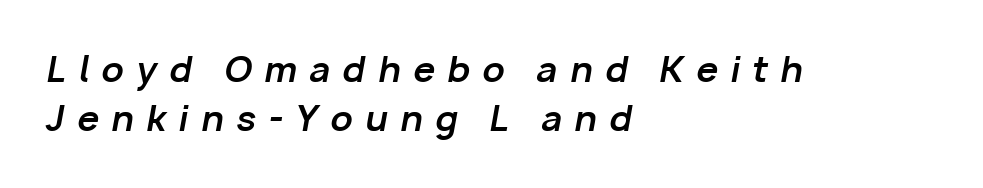
{"italic": "yes", "lean": "right", "slant_degrees": 10, "bold": "yes", "weight": "bold", "width": "normal", "stroke_contrast": "low", "x_height": "medium", "monospaced": "no", "underline": "no", "align": "left", "line_spacing": "normal", "line_spacing_ratio": 1.41, "letter_spacing": "wide", "letter_spacing_em": 0.35, "glyph_px": 35}
